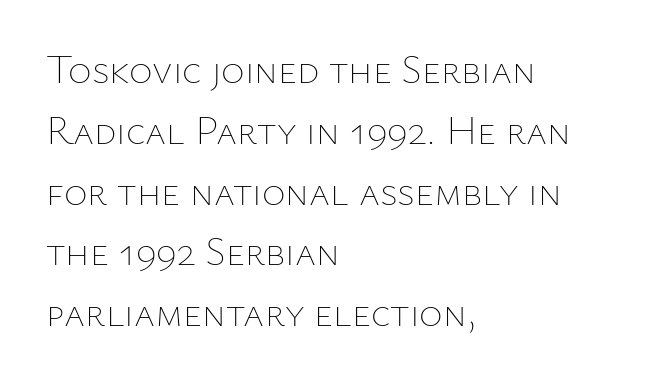
Q: Is the text bold? A: No.
Q: Is the text italic (slanted)? A: No, it is upright.
Q: Is the text underlined? A: No.
Q: How is the paragraph aligned? A: Left-aligned.
Q: Is the spacing between letters normal or unusually wide? A: Normal.
Q: Is the spacing between lines tight, normal or loose? A: Normal.
Q: Width (condensed, normal, or wide)? A: Normal.
Q: Stroke contrast? A: Low.
Q: x-height? A: Medium.
Q: Monospaced? A: No.
